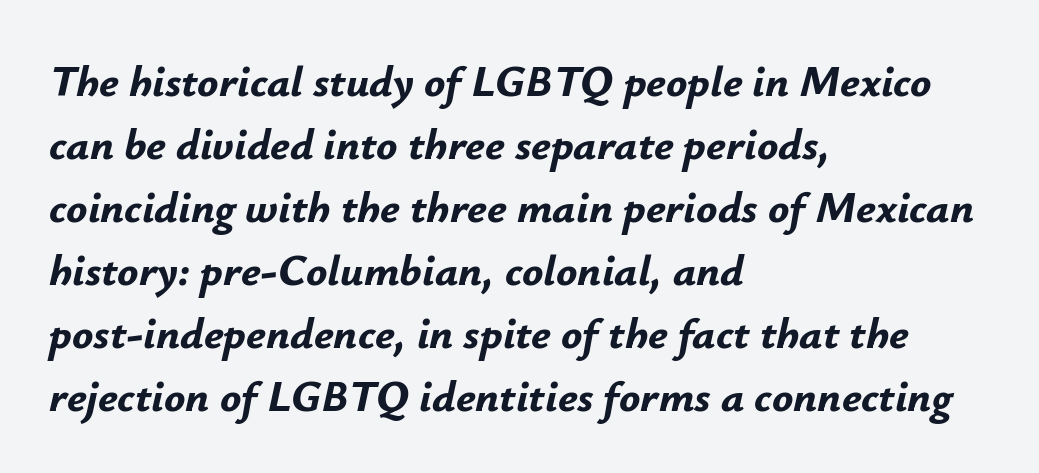
A typesetter would call this proportional, since set widths differ per character. This sample uses plain, unmodified letter spacing. Casual observation: everything's shoved over to the left. Is there much room between lines? A standard amount, neither cramped nor airy. The letters are slanted; this is an italic face. A dark, heavy texture on the line: the type is bold.
